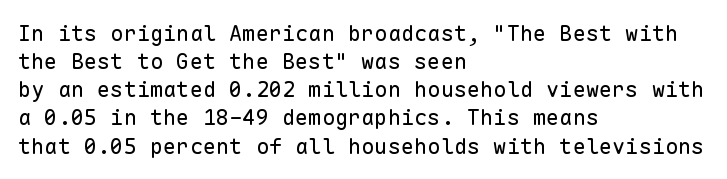
The image shows 22 px text type, upright; set left-aligned, normal line spacing (1.28x), normal letter spacing, not underlined.
